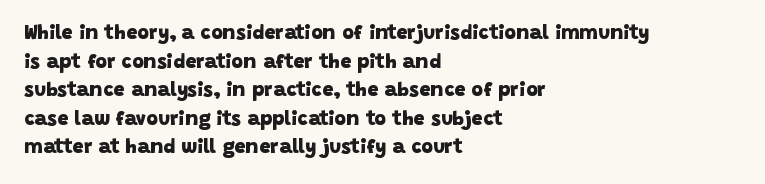
Q: Is the text bold? A: Yes.
Q: Is the text underlined? A: No.
Q: How is the paragraph aligned? A: Left-aligned.
Q: Is the spacing between letters normal or unusually wide? A: Normal.
Q: Is the spacing between lines tight, normal or loose? A: Normal.
